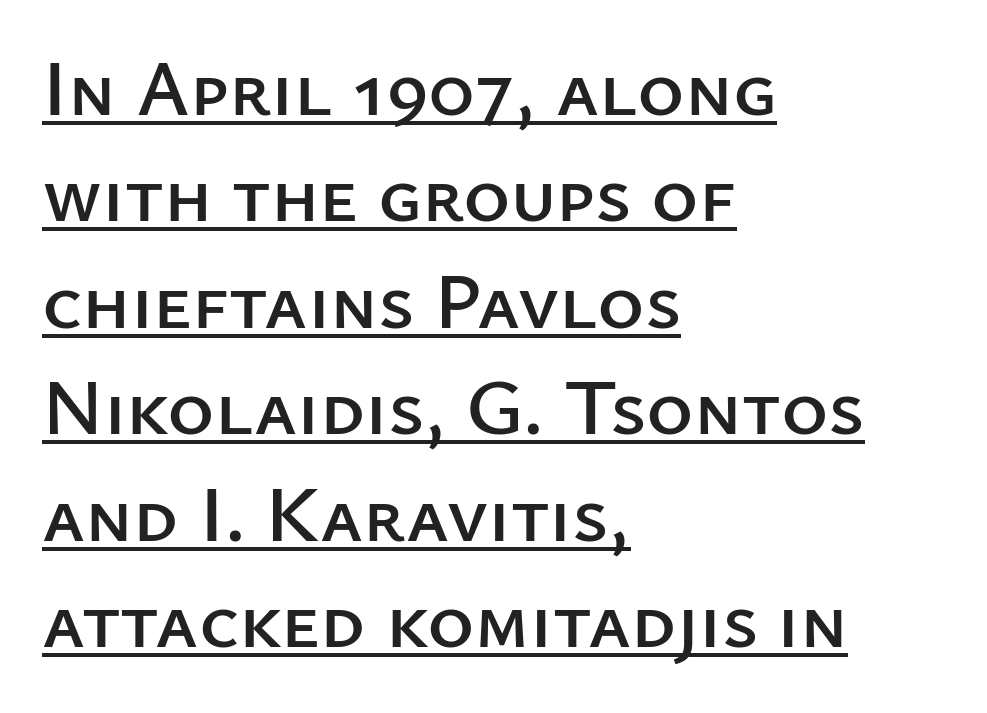
Nothing sits at the stroke ends, so this counts as sans-serif. Each letter keeps its own natural width here, so spacing adapts to shape. How would I describe the line gaps? Plain and ordinary. In terms of posture, this sample is upright. Has an underline been added? It has.
